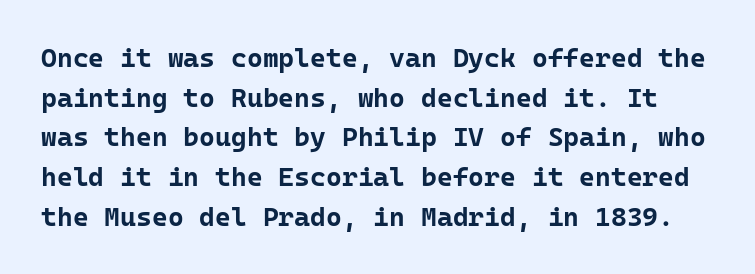
The image shows 27 px bold type, upright; set normal line spacing (1.47x), normal letter spacing, not underlined.
